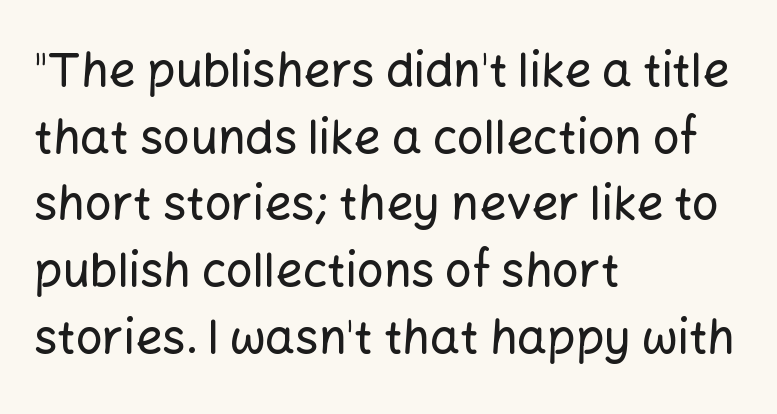
Honestly, the row spacing looks completely unremarkable. Nope, no serifs anywhere on these letters. The letters sit at their default tracking, neither squeezed nor spread. Looks like regular typesetting: each glyph gets only the width it needs. Nobody drew a line under any word here. Is there any slant? The stems are plumb.
